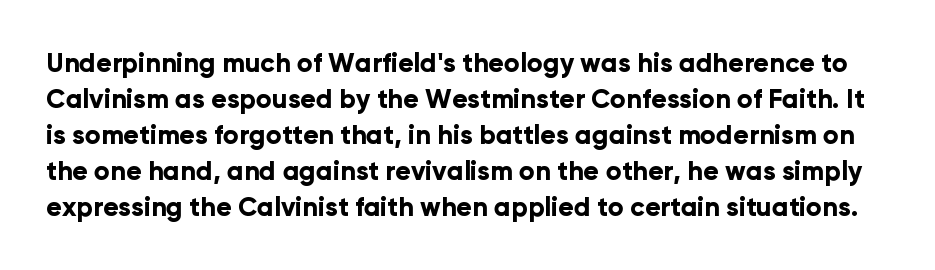
The image shows 26 px bold type, upright; set normal line spacing (1.38x), normal letter spacing, not underlined.
